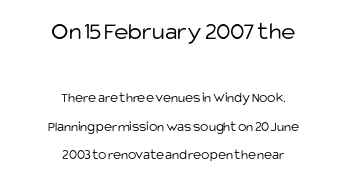
The image shows 25 px text type, upright; set centered, loose line spacing (2.04x), normal letter spacing, not underlined; the first (top) block is 1.79x larger.
